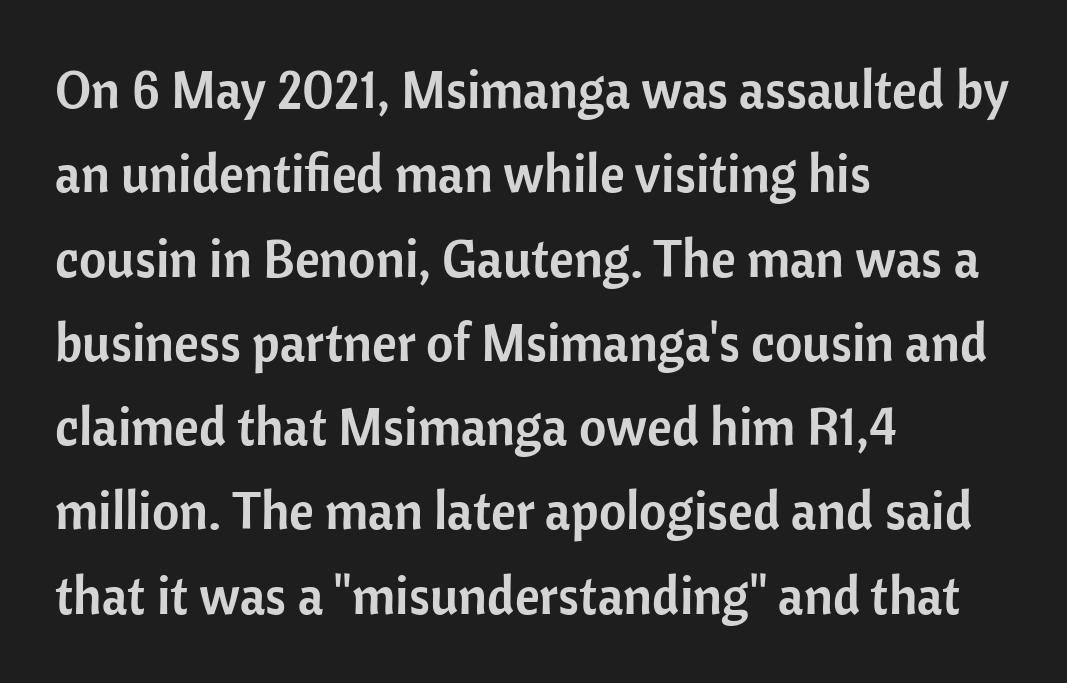
{"serif": "no", "italic": "no", "width": "normal", "stroke_contrast": "low", "x_height": "medium", "monospaced": "no", "underline": "no", "align": "left", "line_spacing": "normal", "line_spacing_ratio": 1.59, "letter_spacing": "normal", "letter_spacing_em": 0.0, "glyph_px": 53}
